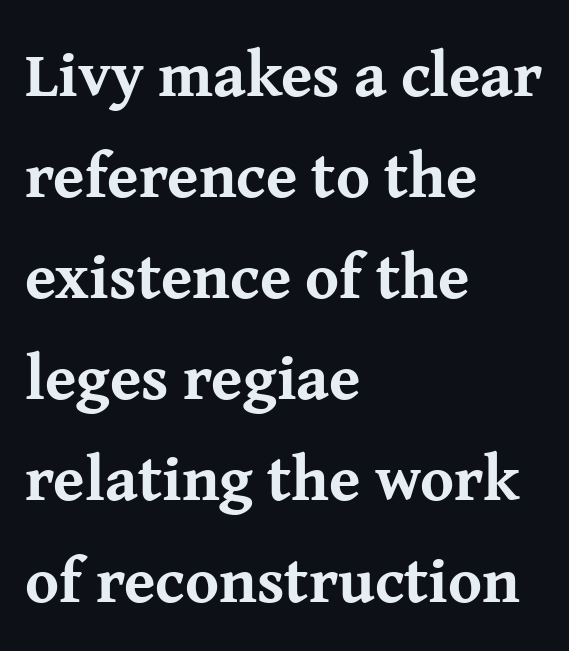
Q: Is the text bold? A: Yes.
Q: Is the text italic (slanted)? A: No, it is upright.
Q: Is the typeface a serif or a sans-serif typeface? A: Serif.
Q: Is the text underlined? A: No.
Q: How is the paragraph aligned? A: Left-aligned.
Q: Is the spacing between letters normal or unusually wide? A: Normal.
Q: Is the spacing between lines tight, normal or loose? A: Normal.
Q: Width (condensed, normal, or wide)? A: Normal.
Q: Stroke contrast? A: Medium.
Q: x-height? A: Medium.
Q: Monospaced? A: No.
